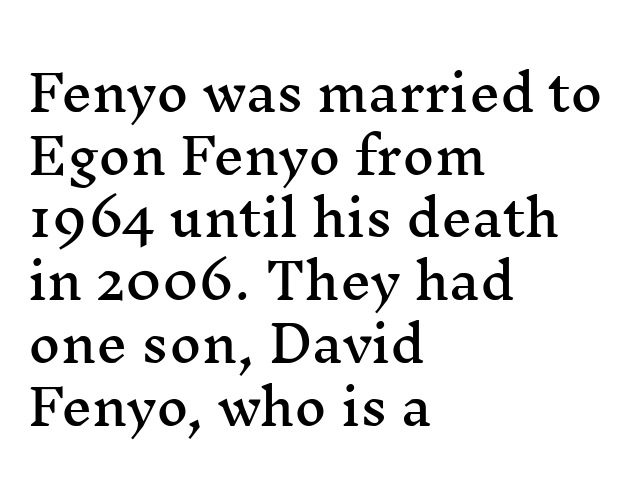
The image shows 49 px wide serif type, upright; set left-aligned, normal line spacing (1.28x), normal letter spacing, not underlined; medium stroke contrast and a medium x-height.
